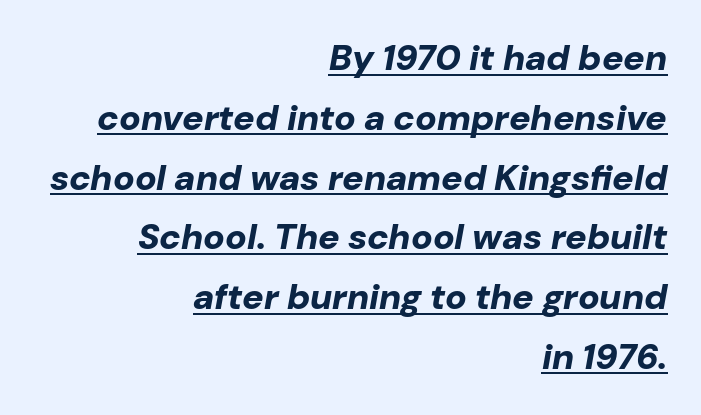
{"italic": "yes", "lean": "right", "slant_degrees": 10, "bold": "yes", "weight": "bold", "width": "normal", "stroke_contrast": "low", "x_height": "medium", "monospaced": "no", "underline": "yes", "align": "right", "line_spacing": "normal", "line_spacing_ratio": 1.66, "letter_spacing": "normal", "letter_spacing_em": 0.0, "glyph_px": 36}
